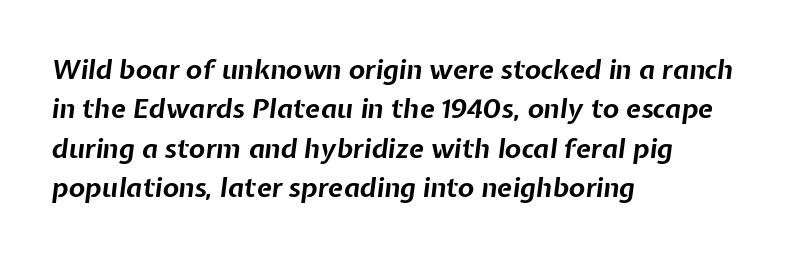
The image shows 27 px bold type, italic (leaning right); set left-aligned, normal line spacing (1.46x), normal letter spacing, not underlined.
